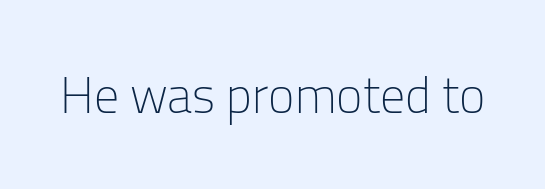
Stroke mass is kept to a normal reading level or below. Has an underline been added? It has not. This sample uses plain, unmodified letter spacing. Vertical strokes here are truly vertical.
